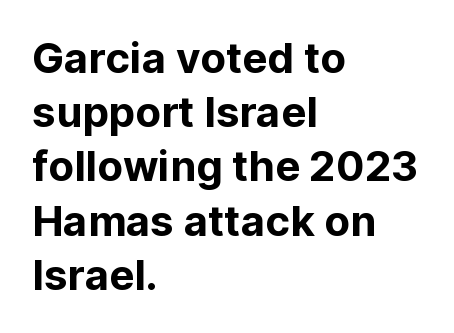
{"serif": "no", "italic": "no", "width": "normal", "stroke_contrast": "low", "x_height": "medium", "monospaced": "no", "underline": "no", "align": "left", "line_spacing": "normal", "line_spacing_ratio": 1.29, "letter_spacing": "normal", "letter_spacing_em": 0.0, "glyph_px": 42}
